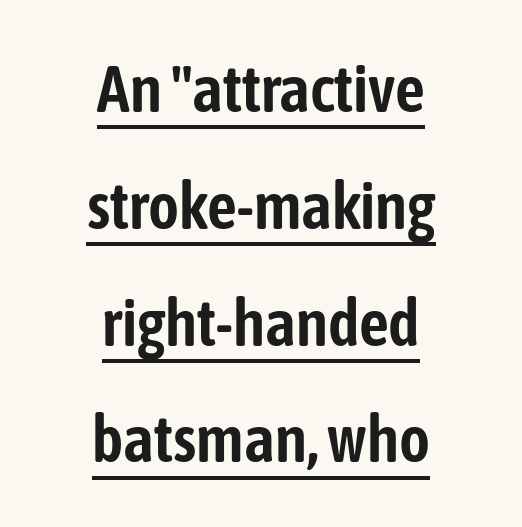
The image shows 66 px condensed sans-serif type, upright; set centered, line spacing 1.77x, normal letter spacing, underlined; low stroke contrast and a medium x-height.
